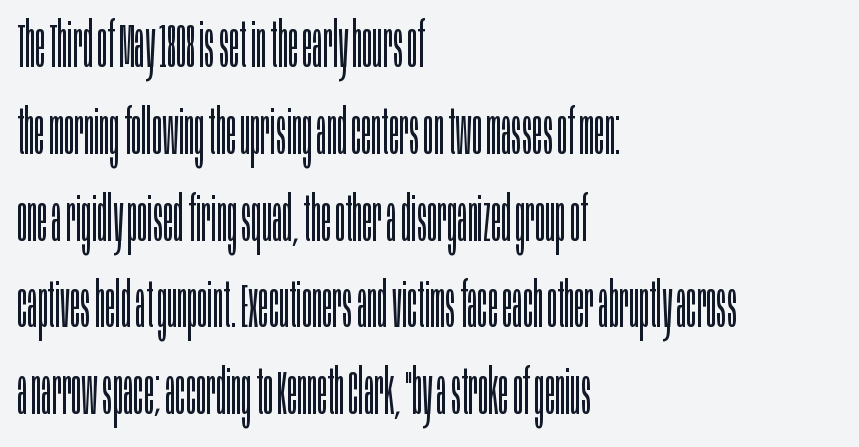
The image shows 62 px light, condensed sans-serif type, upright; set left-aligned, normal line spacing (1.4x), normal letter spacing, not underlined; low stroke contrast and a large x-height.
